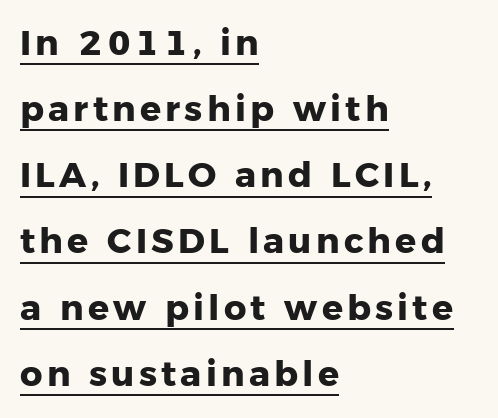
The image shows 35 px heavy sans-serif type, upright; set left-aligned, line spacing 1.89x, underlined; low stroke contrast and a medium x-height.
